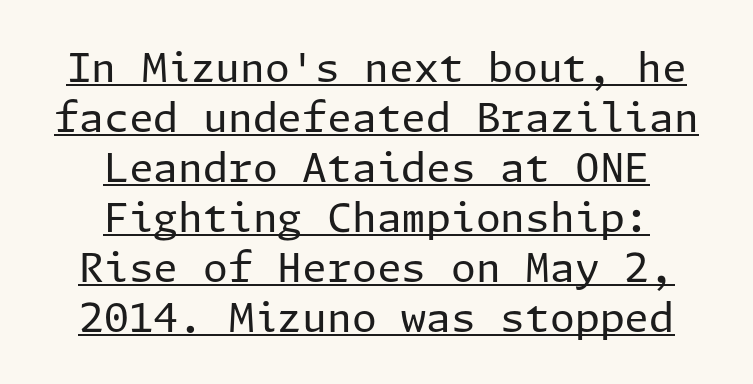
Q: Is the text bold? A: No.
Q: Is the text italic (slanted)? A: No, it is upright.
Q: Is the typeface a serif or a sans-serif typeface? A: Sans-serif.
Q: Is the text underlined? A: Yes.
Q: How is the paragraph aligned? A: Centered.
Q: Is the spacing between letters normal or unusually wide? A: Normal.
Q: Is the spacing between lines tight, normal or loose? A: Normal.
Q: Width (condensed, normal, or wide)? A: Normal.
Q: Stroke contrast? A: Low.
Q: x-height? A: Medium.
